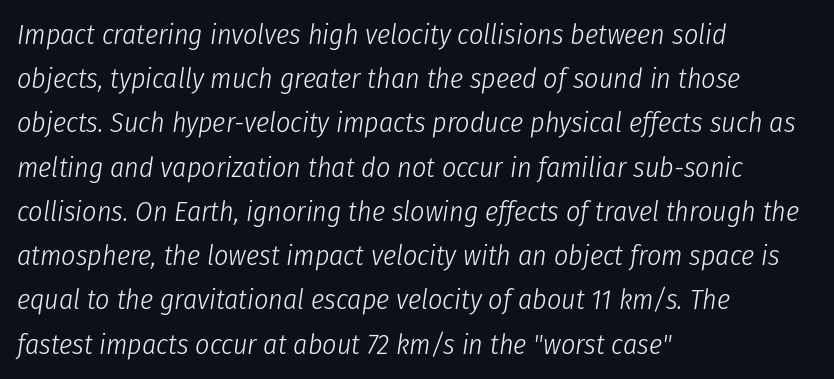
{"italic": "yes", "lean": "right", "slant_degrees": 8, "bold": "no", "weight": "light", "width": "condensed", "stroke_contrast": "low", "x_height": "medium", "monospaced": "no", "underline": "no", "align": "left", "line_spacing": "normal", "line_spacing_ratio": 1.58, "letter_spacing": "normal", "letter_spacing_em": 0.0, "glyph_px": 28}
